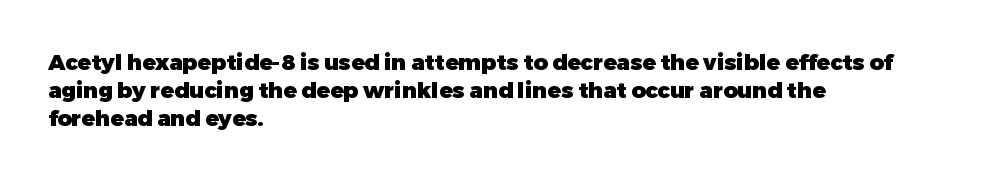
{"italic": "no", "bold": "yes", "underline": "no", "align": "left", "line_spacing": "normal", "line_spacing_ratio": 1.28, "letter_spacing": "normal", "letter_spacing_em": 0.0, "glyph_px": 22}
